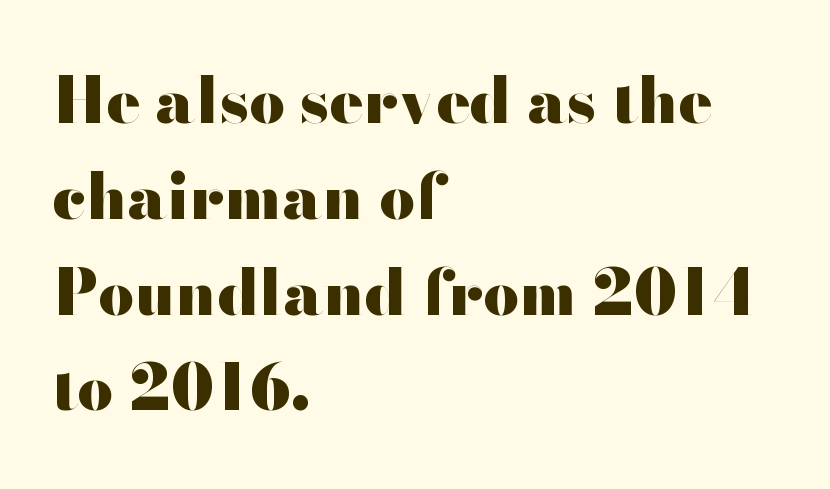
{"serif": "no", "italic": "no", "bold": "yes", "weight": "heavy", "width": "wide", "stroke_contrast": "high", "x_height": "small", "monospaced": "no", "underline": "no", "align": "left", "line_spacing": "normal", "line_spacing_ratio": 1.52, "letter_spacing": "normal", "letter_spacing_em": 0.0, "glyph_px": 63}
